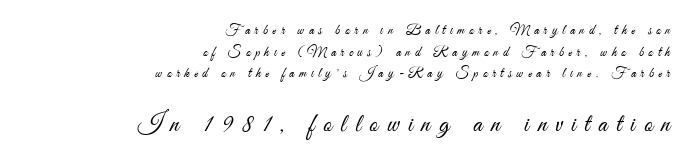
The weight tops out at a normal text grade. Here the second block reads like a headline and the first like body copy. The zone under the glyphs is completely vacant. The leading is moderate, giving the passage an even texture. Casual observation: everything's shoved over to the right.
